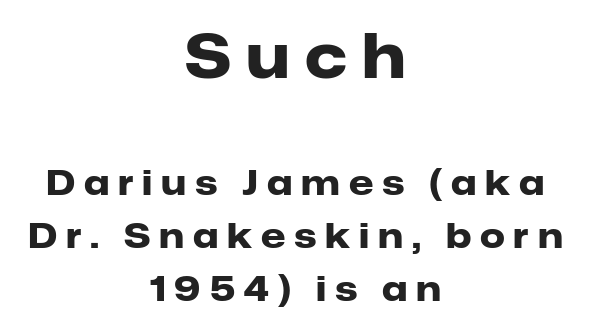
{"serif": "no", "italic": "no", "bold": "yes", "weight": "heavy", "width": "normal", "stroke_contrast": "low", "x_height": "medium", "monospaced": "no", "underline": "no", "align": "center", "line_spacing": "normal", "line_spacing_ratio": 1.52, "letter_spacing": "wide", "letter_spacing_em": 0.25, "larger_block": "first", "size_ratio": 1.74, "glyph_px": 61}
